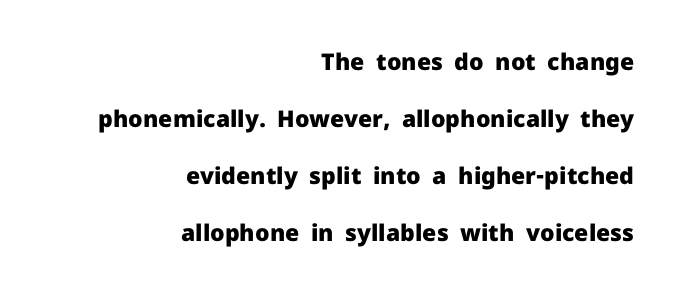
{"italic": "no", "bold": "yes", "underline": "no", "align": "right", "line_spacing": "loose", "line_spacing_ratio": 2.48, "letter_spacing": "normal", "letter_spacing_em": 0.0, "glyph_px": 23}
